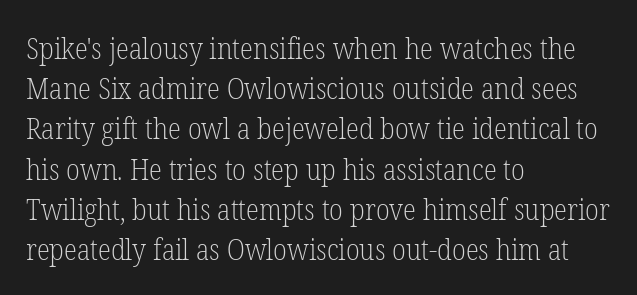
{"serif": "yes", "italic": "no", "bold": "no", "weight": "light", "width": "condensed", "stroke_contrast": "low", "x_height": "medium", "monospaced": "no", "underline": "no", "align": "left", "line_spacing": "normal", "line_spacing_ratio": 1.34, "letter_spacing": "normal", "letter_spacing_em": 0.0, "glyph_px": 30}
